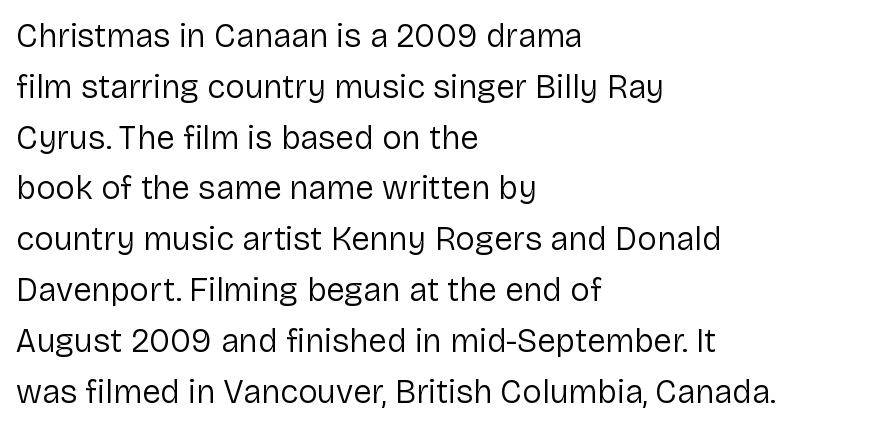
The image shows 33 px regular-weight sans-serif type, upright; set left-aligned, normal line spacing (1.54x), normal letter spacing, not underlined; low stroke contrast and a medium x-height.
